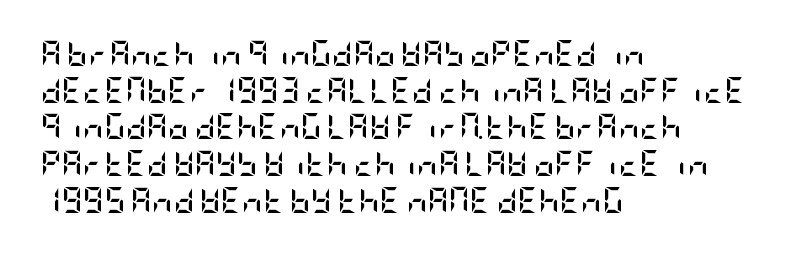
{"italic": "no", "bold": "yes", "underline": "no", "align": "left", "line_spacing": "normal", "line_spacing_ratio": 1.41, "letter_spacing": "normal", "letter_spacing_em": 0.0, "glyph_px": 26}
